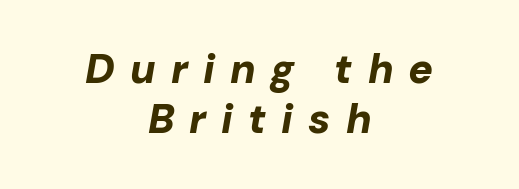
Italic? Definitely — the glyphs are oblique. These lines are rendered in a variable-pitch font. Plenty of ink on the page — the face is bold. One-word summary of the alignment: center. The specimen omits any rule beneath the text block's lines.
